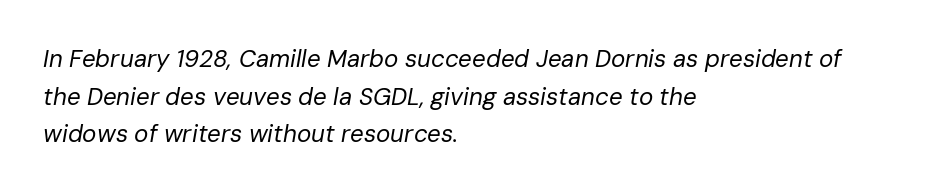
The image shows 24 px text type, italic (leaning right); set left-aligned, normal line spacing (1.57x), normal letter spacing, not underlined.
